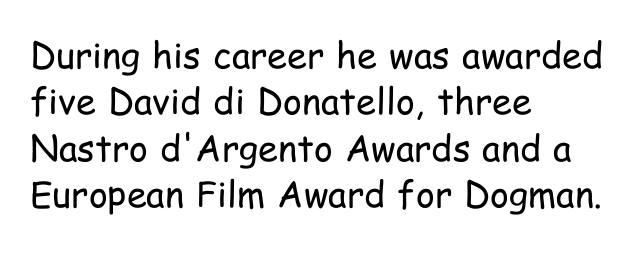
Q: Is the text bold? A: No.
Q: Is the text italic (slanted)? A: No, it is upright.
Q: Is the typeface a serif or a sans-serif typeface? A: Sans-serif.
Q: Is the text underlined? A: No.
Q: How is the paragraph aligned? A: Left-aligned.
Q: Is the spacing between letters normal or unusually wide? A: Normal.
Q: Is the spacing between lines tight, normal or loose? A: Normal.
Q: Width (condensed, normal, or wide)? A: Condensed.
Q: Stroke contrast? A: Low.
Q: x-height? A: Medium.
Q: Monospaced? A: No.
